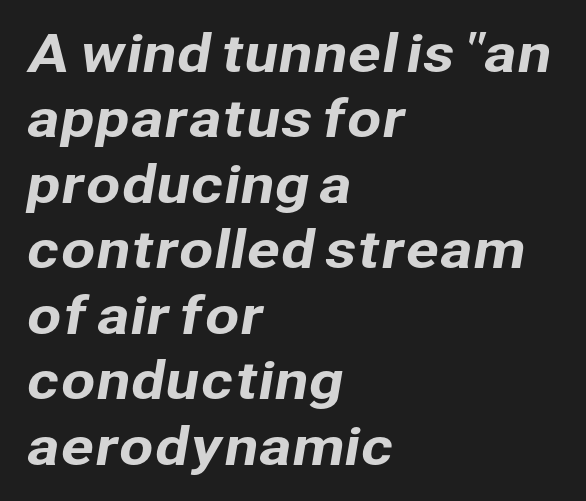
The line-height multiplier appears to be the usual default. Compared with typical body copy, the letter spacing here is the same. The typesetter chose a ragged-right arrangement here. The passage shown is typeset with a sans-serif family.
